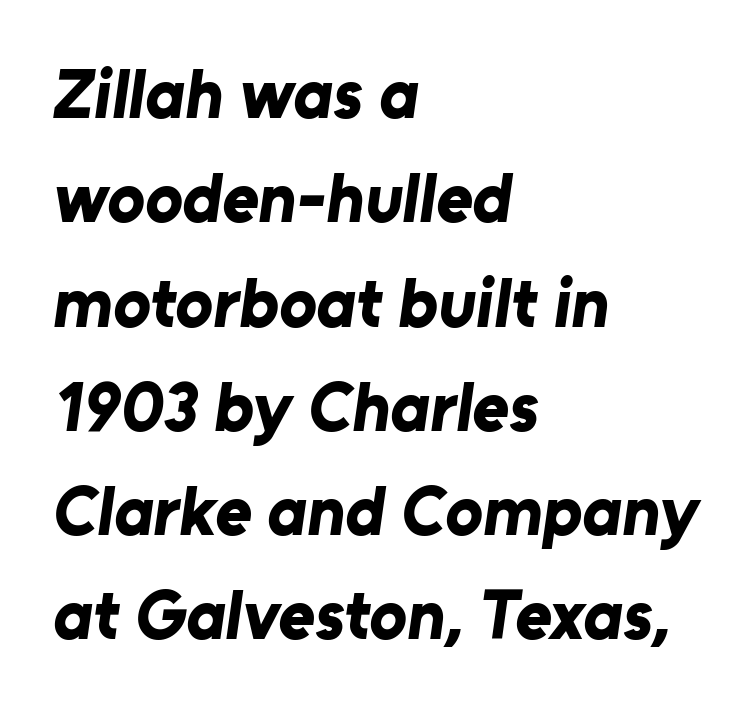
The image shows 70 px bold sans-serif type; set left-aligned, normal line spacing (1.49x), normal letter spacing, not underlined; low stroke contrast and a medium x-height.
